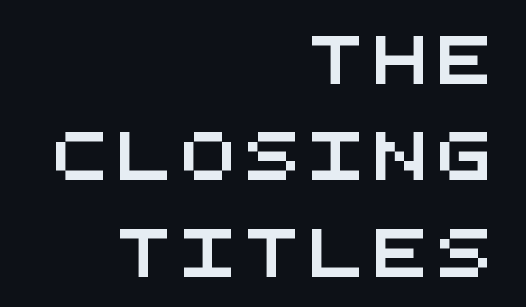
Descenders are the only things crossing below the line. Here the designer chose a console-style face with uniform glyph widths. All the whitespace from short lines collects on the left. Rows of type keep a wide berth in the vertical direction. These lines are composed in type without serifs.
